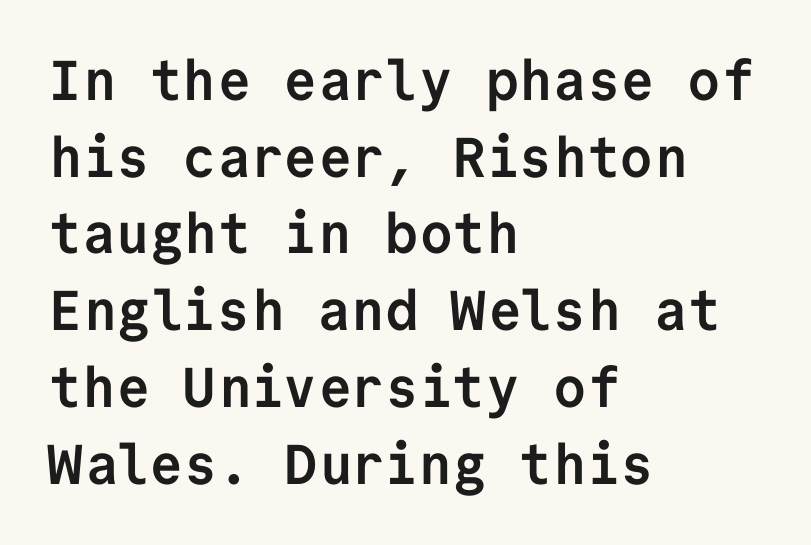
Q: Is the text bold? A: Yes.
Q: Is the text italic (slanted)? A: No, it is upright.
Q: Is the typeface a serif or a sans-serif typeface? A: Sans-serif.
Q: Is the text underlined? A: No.
Q: How is the paragraph aligned? A: Left-aligned.
Q: Is the spacing between letters normal or unusually wide? A: Normal.
Q: Is the spacing between lines tight, normal or loose? A: Normal.
Q: Width (condensed, normal, or wide)? A: Normal.
Q: Stroke contrast? A: Low.
Q: x-height? A: Medium.
Q: Monospaced? A: Yes.
